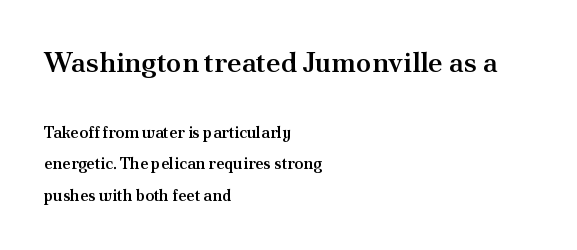
The image shows 28 px semibold serif type, upright; set left-aligned, loose line spacing (1.97x), normal letter spacing, not underlined; the first (top) block is 1.75x larger; medium stroke contrast and a small x-height.
